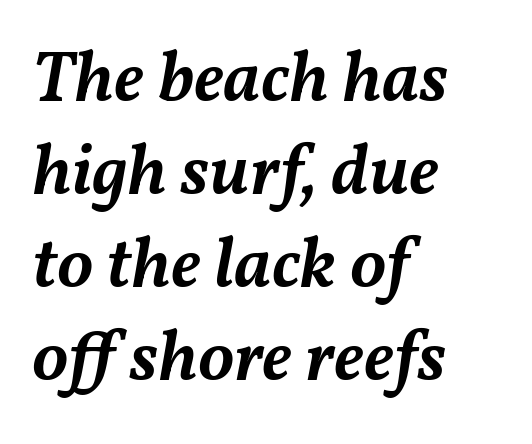
Short and long lines alike share a common starting point at left. The strokes are fattened partway — semibold, not bold. The letters sit at their default tracking, neither squeezed nor spread. Think of a printed novel: that variable character pitch is what you see here.
